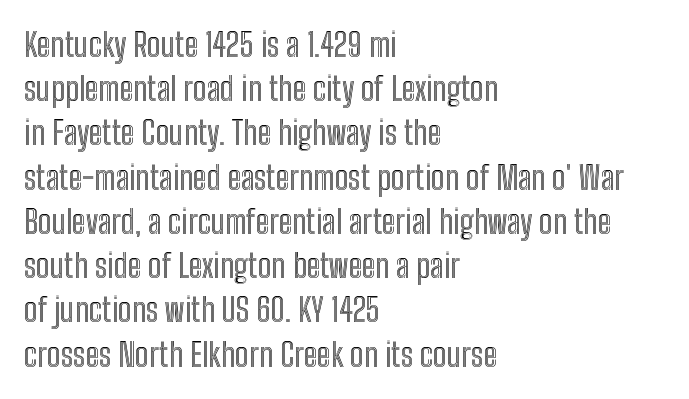
{"italic": "no", "width": "condensed", "x_height": "medium", "monospaced": "no", "underline": "no", "align": "left", "line_spacing": "normal", "line_spacing_ratio": 1.34, "letter_spacing": "normal", "letter_spacing_em": 0.0, "glyph_px": 33}
